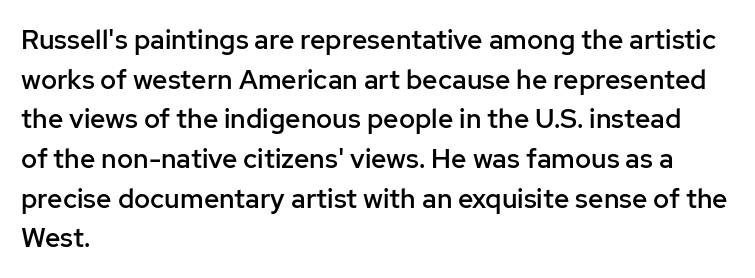
Q: Is the text bold? A: Semi-bold.
Q: Is the text italic (slanted)? A: No, it is upright.
Q: Is the text underlined? A: No.
Q: How is the paragraph aligned? A: Left-aligned.
Q: Is the spacing between letters normal or unusually wide? A: Normal.
Q: Is the spacing between lines tight, normal or loose? A: Normal.
